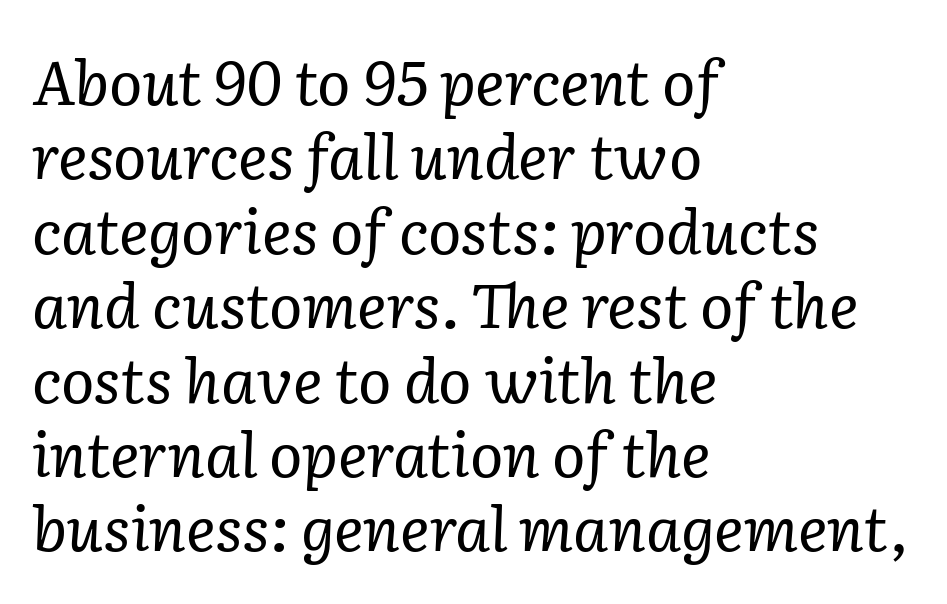
These lines are rendered in a variable-pitch font. Does the copy run flush right? No — it runs flush left. These lines keep a tight, regular rhythm from letter to letter. In terms of letterform style, serifs are clearly present. Quick note: italic.
